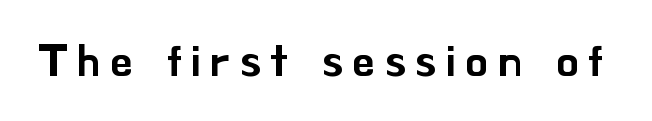
The image shows 44 px sans-serif type, upright; set unusually wide letter spacing (+0.22 em), not underlined; low stroke contrast and a small x-height.
